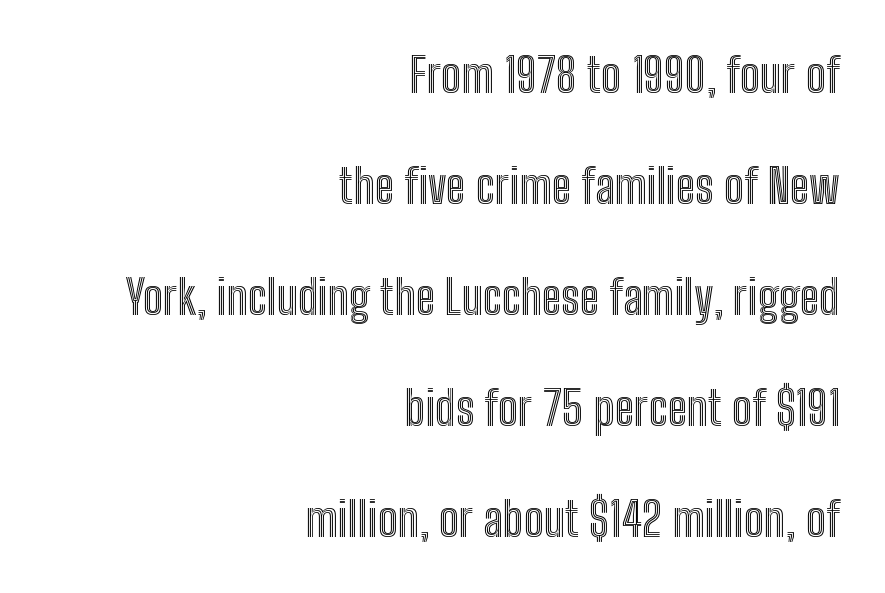
{"italic": "no", "width": "condensed", "x_height": "medium", "monospaced": "no", "underline": "no", "align": "right", "line_spacing": "loose", "line_spacing_ratio": 2.31, "letter_spacing": "normal", "letter_spacing_em": 0.0, "glyph_px": 48}
